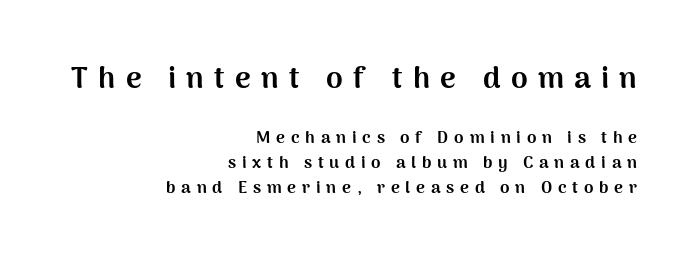
Any mark beneath the type? The region is blank. Caption: expanded tracking, letters set apart. The upper block of text is set noticeably larger than the block beneath it. Regarding serifs, this sample does without them. Vertically, the passage feels balanced, rows spaced as you'd expect. Is the type bold? Yes — the strokes are clearly thick and heavy.
